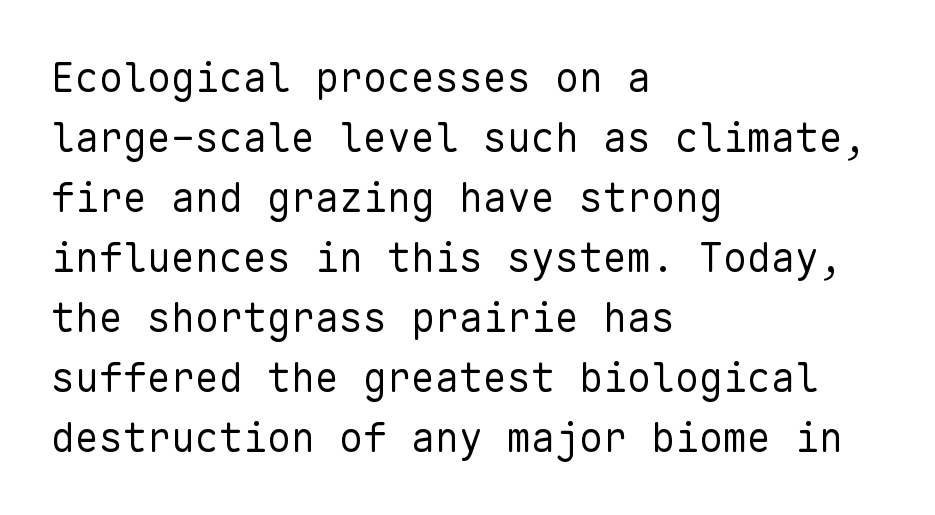
The image shows 40 px regular-weight sans-serif type, upright, monospaced; set left-aligned, normal line spacing (1.5x), normal letter spacing, not underlined; low stroke contrast and a medium x-height.
